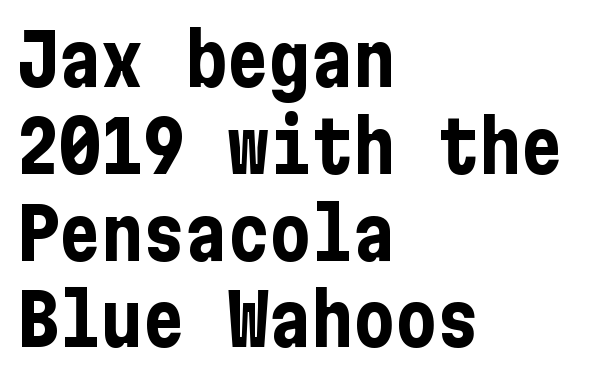
{"serif": "no", "italic": "no", "bold": "yes", "weight": "bold", "width": "condensed", "stroke_contrast": "low", "x_height": "medium", "underline": "no", "align": "left", "line_spacing_ratio": 1.24, "letter_spacing": "normal", "letter_spacing_em": 0.0, "glyph_px": 70}
